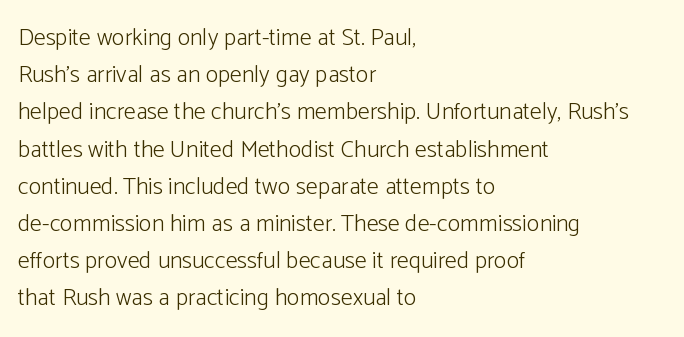
Q: Is the text bold? A: No.
Q: Is the text italic (slanted)? A: No, it is upright.
Q: Is the text underlined? A: No.
Q: How is the paragraph aligned? A: Left-aligned.
Q: Is the spacing between letters normal or unusually wide? A: Normal.
Q: Is the spacing between lines tight, normal or loose? A: Normal.
